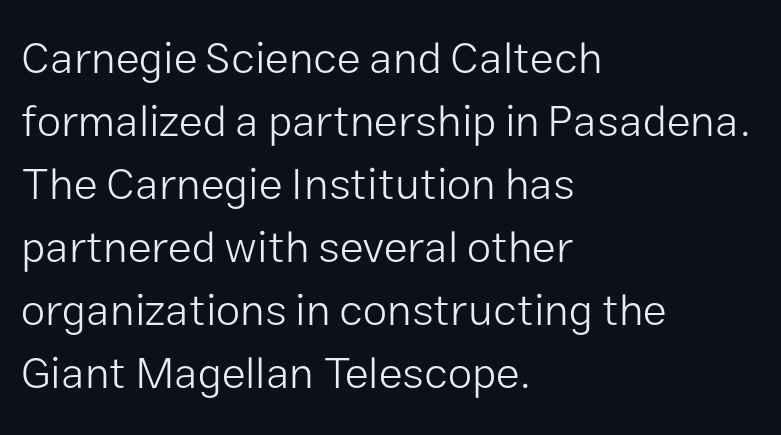
The image shows 44 px light sans-serif type, upright; set left-aligned, normal line spacing (1.43x), normal letter spacing, not underlined; low stroke contrast and a medium x-height.
